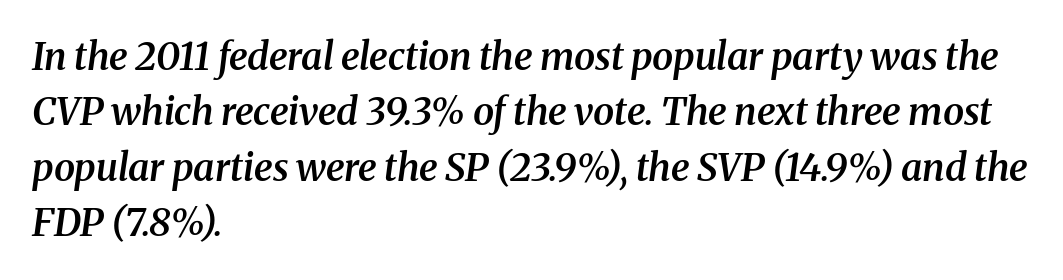
Slightly chunky letters — semibold, I'd say, not full bold. The passage shown is typed in a proportional face where columns would drift. If you drew a line through each stem, it would be angled. Check the space under the baseline: it is left empty. Visually the block forms a straight wall on the left and a jagged coastline on the right. Stroke terminals: seriffed.
